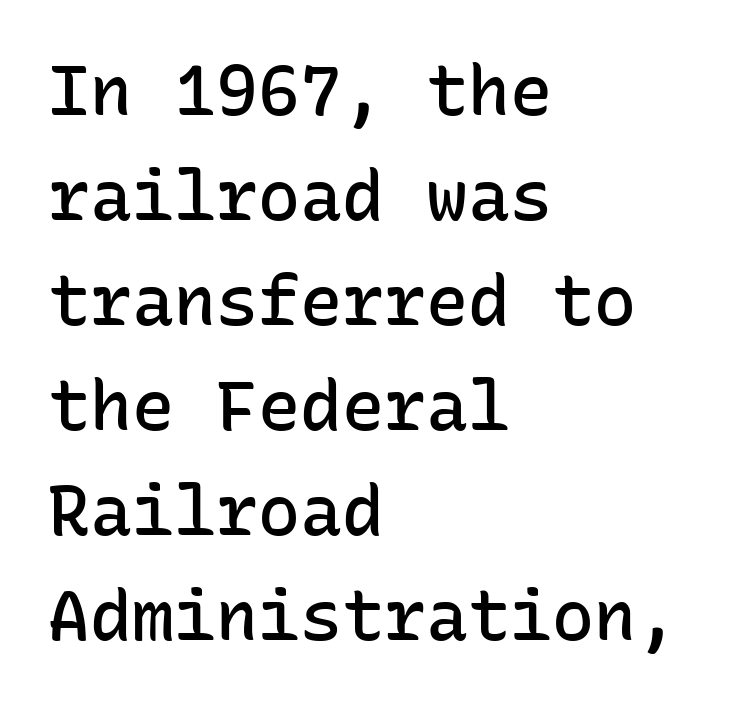
Serif or sans? Sans — the stroke terminals are bare. Tall strokes in this sample are plumb rather than angled. All the whitespace from short lines collects on the right. The line texture is even and compact thanks to regular tracking. Is this a fixed-width face? Yes — each glyph sits in an identical cell. The rows are spaced the way most documents space them.
